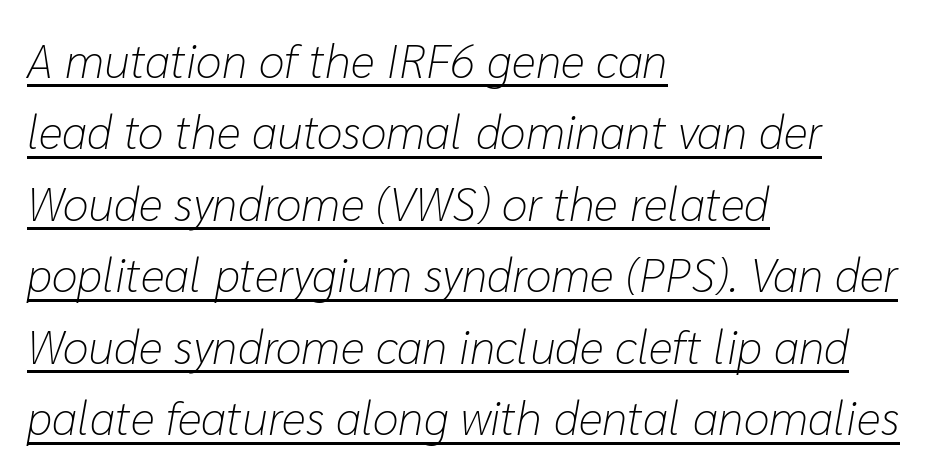
Q: Is the text bold? A: No.
Q: Is the text italic (slanted)? A: Yes, it leans right by about 10 degrees.
Q: Is the text underlined? A: Yes.
Q: How is the paragraph aligned? A: Left-aligned.
Q: Is the spacing between letters normal or unusually wide? A: Normal.
Q: Is the spacing between lines tight, normal or loose? A: Normal.
Q: Width (condensed, normal, or wide)? A: Normal.
Q: Stroke contrast? A: Low.
Q: x-height? A: Medium.
Q: Monospaced? A: No.
